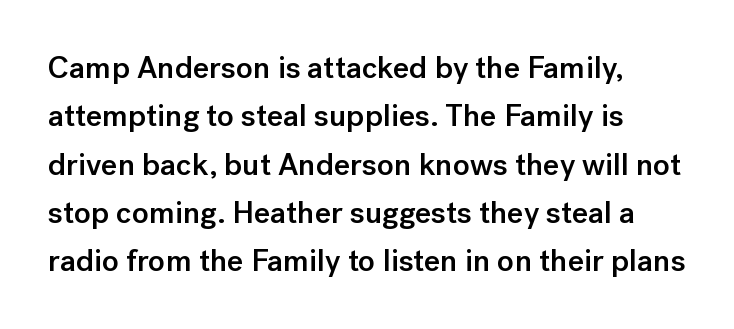
Q: Is the text bold? A: Semi-bold.
Q: Is the text italic (slanted)? A: No, it is upright.
Q: Is the typeface a serif or a sans-serif typeface? A: Sans-serif.
Q: Is the text underlined? A: No.
Q: Is the spacing between letters normal or unusually wide? A: Normal.
Q: Is the spacing between lines tight, normal or loose? A: Normal.
Q: Width (condensed, normal, or wide)? A: Normal.
Q: Stroke contrast? A: Low.
Q: x-height? A: Medium.
Q: Monospaced? A: No.
